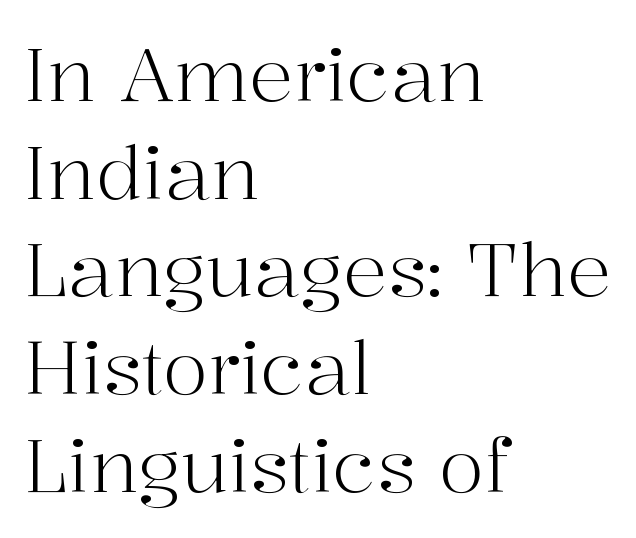
The image shows 74 px light serif type, upright; set left-aligned, normal line spacing (1.32x), normal letter spacing, not underlined; high stroke contrast and a medium x-height.
